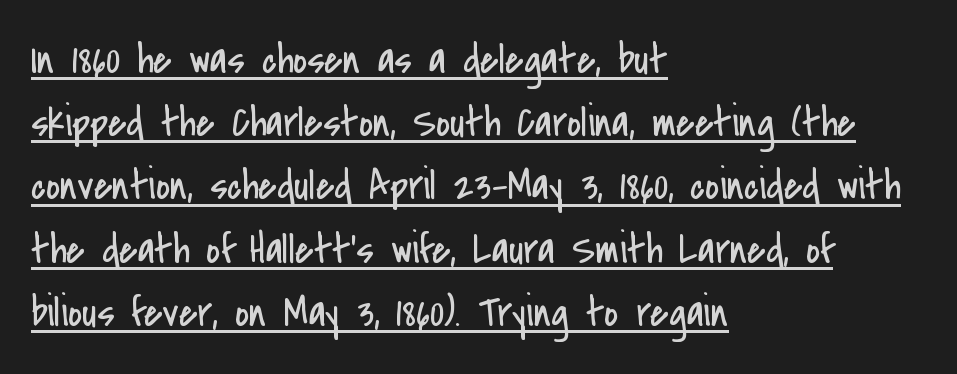
Q: Is the text bold? A: No.
Q: Is the text italic (slanted)? A: No, it is upright.
Q: Is the typeface a serif or a sans-serif typeface? A: Sans-serif.
Q: Is the text underlined? A: Yes.
Q: How is the paragraph aligned? A: Left-aligned.
Q: Is the spacing between letters normal or unusually wide? A: Normal.
Q: Is the spacing between lines tight, normal or loose? A: Normal.
Q: Width (condensed, normal, or wide)? A: Condensed.
Q: Stroke contrast? A: Low.
Q: x-height? A: Small.
Q: Monospaced? A: No.
